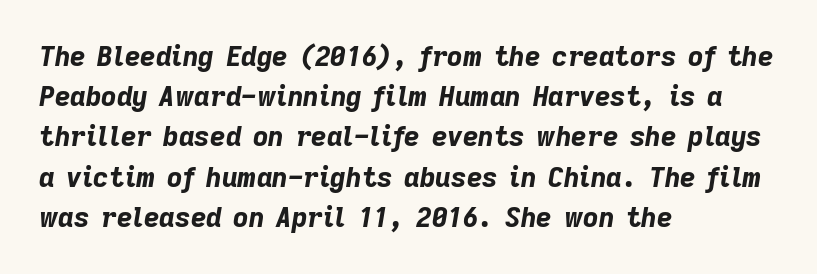
{"italic": "yes", "lean": "right", "slant_degrees": 9, "bold": "yes", "underline": "no", "align": "left", "line_spacing": "normal", "line_spacing_ratio": 1.49, "letter_spacing": "normal", "letter_spacing_em": 0.0, "glyph_px": 27}
